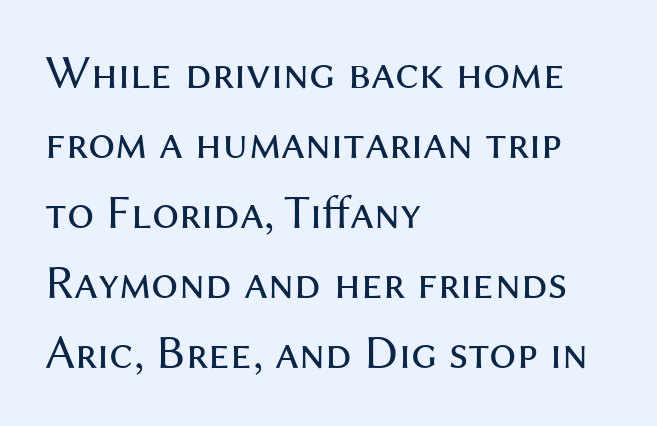
The rendering keeps characters at their native spacing. Compared with a centered layout, this one pins lines to the left instead. These lines are rendered in a variable-pitch font. Nope, not italic — everything's standing straight.
